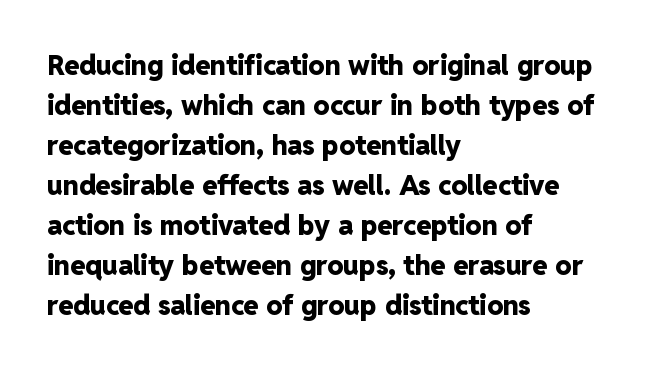
Q: Is the text bold? A: Yes.
Q: Is the text italic (slanted)? A: No, it is upright.
Q: Is the text underlined? A: No.
Q: How is the paragraph aligned? A: Left-aligned.
Q: Is the spacing between letters normal or unusually wide? A: Normal.
Q: Is the spacing between lines tight, normal or loose? A: Normal.
